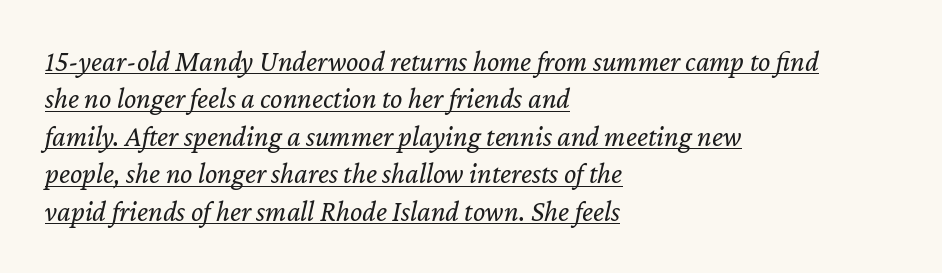
The image shows 29 px regular-weight type, italic (leaning right); set left-aligned, normal line spacing (1.29x), normal letter spacing, underlined; low stroke contrast and a medium x-height.
